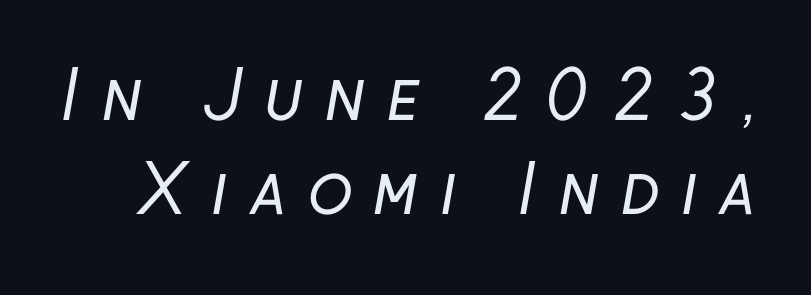
Q: Is the text bold? A: No.
Q: Is the typeface a serif or a sans-serif typeface? A: Sans-serif.
Q: Is the text underlined? A: No.
Q: Is the spacing between letters normal or unusually wide? A: Unusually wide.
Q: Is the spacing between lines tight, normal or loose? A: Normal.
Q: Width (condensed, normal, or wide)? A: Normal.
Q: Stroke contrast? A: Low.
Q: x-height? A: Medium.
Q: Monospaced? A: No.
